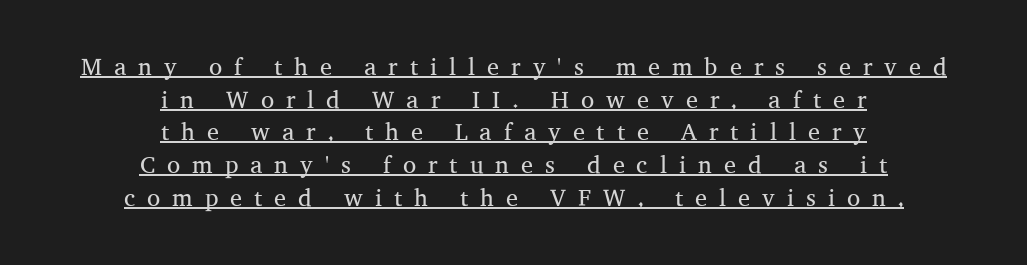
{"italic": "no", "bold": "no", "underline": "yes", "align": "center", "line_spacing": "normal", "line_spacing_ratio": 1.36, "letter_spacing": "wide", "letter_spacing_em": 0.5, "glyph_px": 24}
